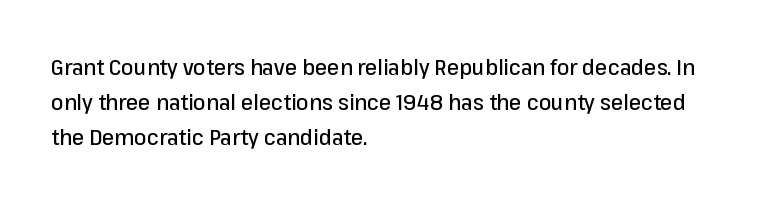
Q: Is the text italic (slanted)? A: No, it is upright.
Q: Is the text underlined? A: No.
Q: How is the paragraph aligned? A: Left-aligned.
Q: Is the spacing between letters normal or unusually wide? A: Normal.
Q: Is the spacing between lines tight, normal or loose? A: Normal.
